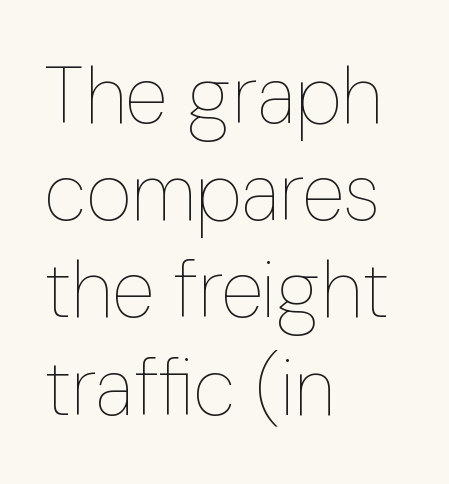
{"italic": "no", "bold": "no", "weight": "thin", "width": "condensed", "stroke_contrast": "low", "x_height": "medium", "monospaced": "no", "underline": "no", "align": "left", "line_spacing_ratio": 1.23, "letter_spacing": "normal", "letter_spacing_em": 0.0, "glyph_px": 79}
